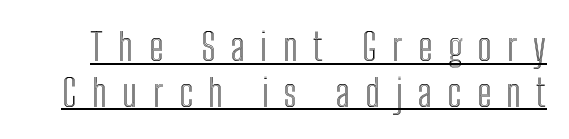
{"italic": "no", "width": "condensed", "x_height": "medium", "monospaced": "no", "underline": "yes", "line_spacing_ratio": 1.2, "letter_spacing": "wide", "letter_spacing_em": 0.41, "glyph_px": 38}
